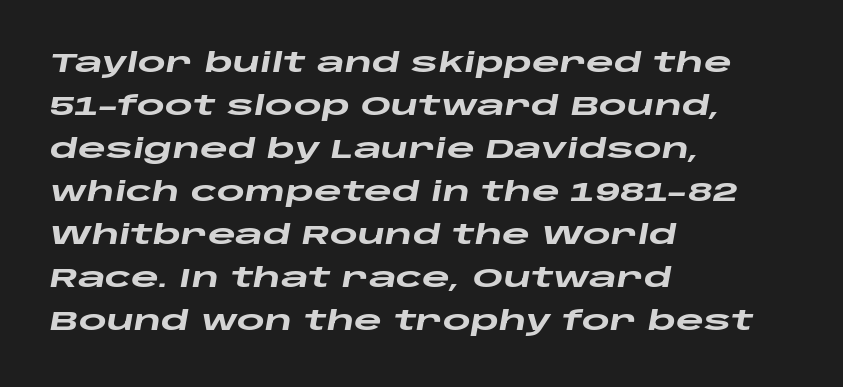
{"italic": "yes", "lean": "right", "slant_degrees": 10, "bold": "yes", "underline": "no", "align": "left", "line_spacing": "normal", "line_spacing_ratio": 1.59, "letter_spacing": "normal", "letter_spacing_em": 0.0, "glyph_px": 27}
